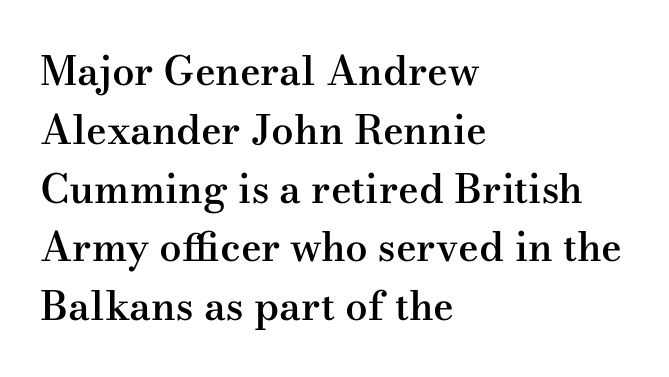
Q: Is the text bold? A: Semi-bold.
Q: Is the text italic (slanted)? A: No, it is upright.
Q: Is the typeface a serif or a sans-serif typeface? A: Serif.
Q: Is the text underlined? A: No.
Q: How is the paragraph aligned? A: Left-aligned.
Q: Is the spacing between letters normal or unusually wide? A: Normal.
Q: Is the spacing between lines tight, normal or loose? A: Normal.
Q: Width (condensed, normal, or wide)? A: Wide.
Q: Stroke contrast? A: Medium.
Q: x-height? A: Small.
Q: Monospaced? A: No.
